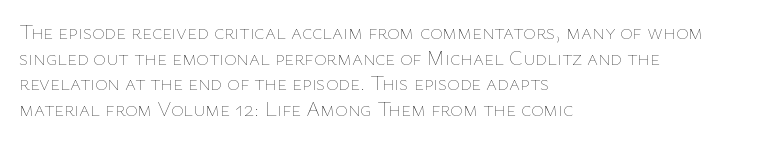
{"italic": "no", "bold": "no", "underline": "no", "align": "left", "line_spacing_ratio": 1.22, "letter_spacing": "normal", "letter_spacing_em": 0.0, "glyph_px": 21}
